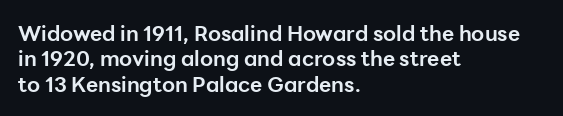
The image shows 21 px bold type, upright; set left-aligned, line spacing 1.21x, normal letter spacing, not underlined.
